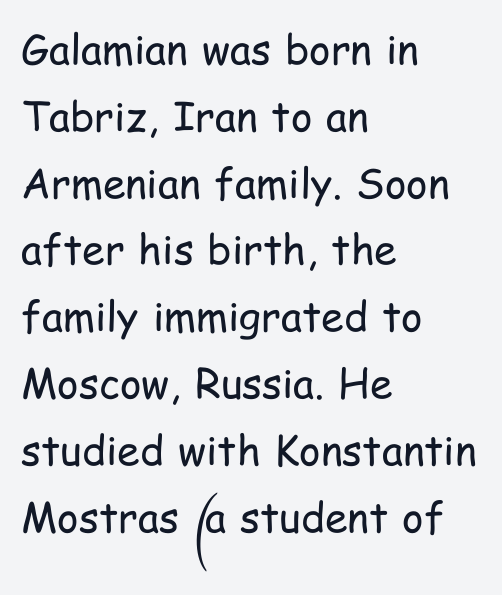
Q: Is the text bold? A: No.
Q: Is the text italic (slanted)? A: No, it is upright.
Q: Is the typeface a serif or a sans-serif typeface? A: Sans-serif.
Q: Is the text underlined? A: No.
Q: How is the paragraph aligned? A: Left-aligned.
Q: Is the spacing between letters normal or unusually wide? A: Normal.
Q: Is the spacing between lines tight, normal or loose? A: Normal.
Q: Width (condensed, normal, or wide)? A: Condensed.
Q: Stroke contrast? A: Low.
Q: x-height? A: Medium.
Q: Monospaced? A: No.
